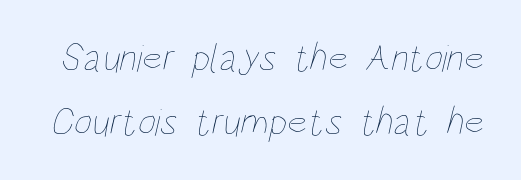
The image shows 39 px thin, condensed type; set normal line spacing (1.63x), normal letter spacing, not underlined; low stroke contrast and a large x-height.
